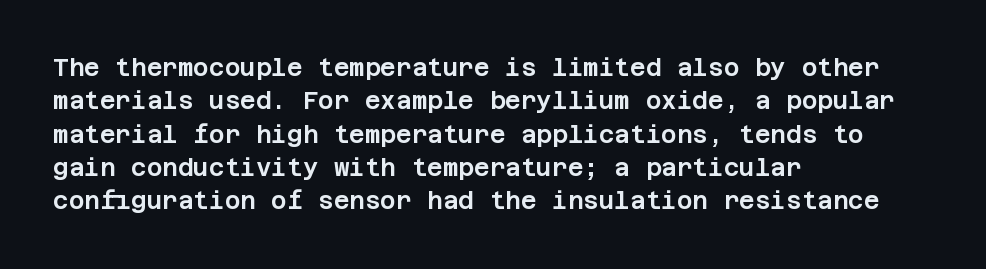
Q: Is the text italic (slanted)? A: No, it is upright.
Q: Is the text underlined? A: No.
Q: How is the paragraph aligned? A: Left-aligned.
Q: Is the spacing between letters normal or unusually wide? A: Normal.
Q: Is the spacing between lines tight, normal or loose? A: Normal.
